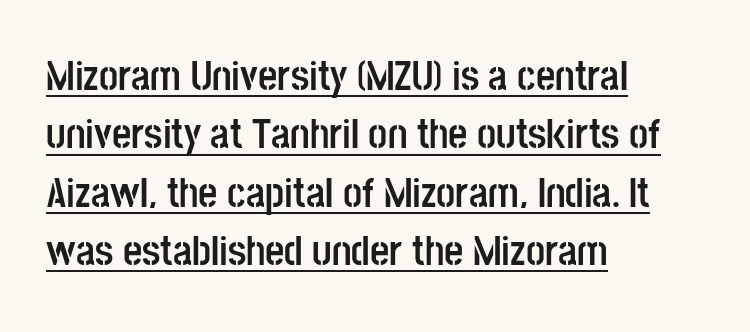
Reading down the column, the eye jumps a familiar distance to each next line. Nope, not italic — everything's standing straight. Tracking here is standard; glyphs follow each other at the usual distance. Looks like regular typesetting: each glyph gets only the width it needs. Heft: maximum for text — a bold. The designer went with a sans here, leaving each stem footless.
